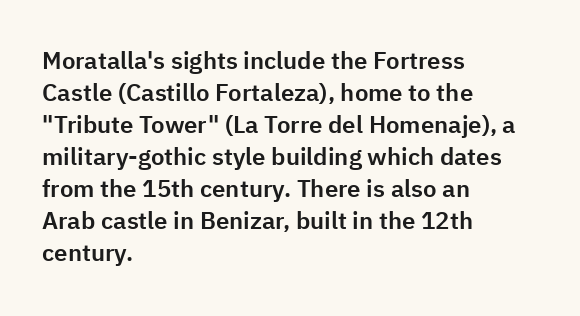
No italicization has been applied; the sample stays upright. The vertical gap from one line to the next is medium. Standard letterfit; no display-style spreading of the glyphs. The passage is arranged the way most books set body copy — flush left. Rule under the text: the space is simply empty.
